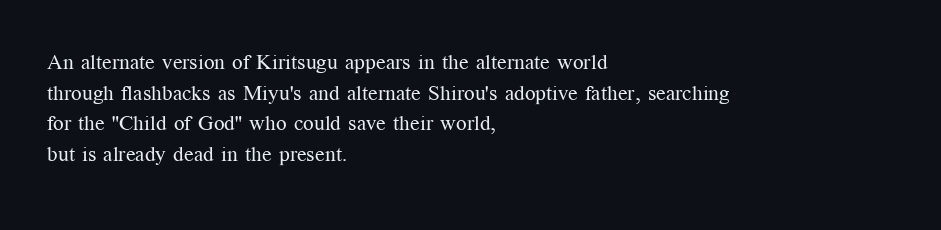
{"italic": "no", "bold": "no", "underline": "no", "align": "left", "line_spacing": "normal", "line_spacing_ratio": 1.46, "letter_spacing": "normal", "letter_spacing_em": 0.0, "glyph_px": 21}
